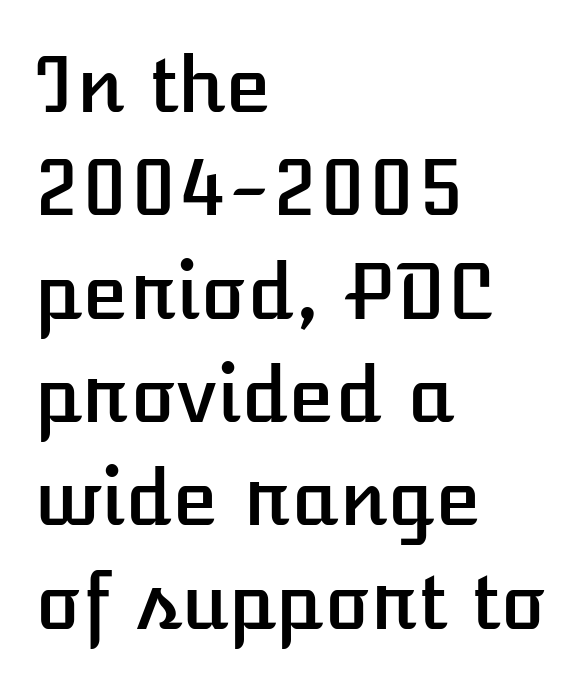
Caption: standard tracking, unaltered. The setting favours the left margin, as ordinary paragraphs usually do. Check the space under the baseline: it is left empty. Quick note: not italic, upright. Is there much room between lines? A standard amount, neither cramped nor airy. This sample has the flowing, uneven cadence of proportional lettering.
